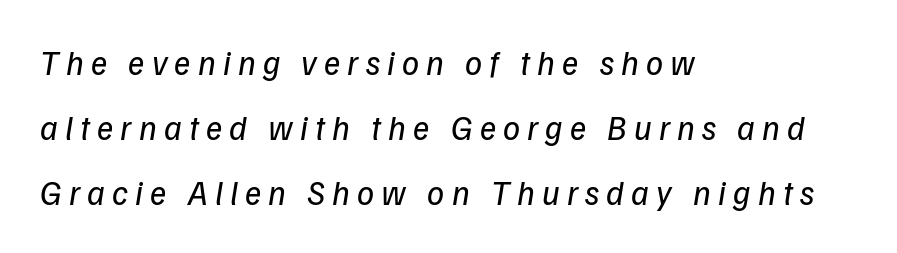
Q: Is the text bold? A: No.
Q: Is the typeface a serif or a sans-serif typeface? A: Sans-serif.
Q: Is the text underlined? A: No.
Q: How is the paragraph aligned? A: Left-aligned.
Q: Is the spacing between letters normal or unusually wide? A: Unusually wide.
Q: Is the spacing between lines tight, normal or loose? A: Loose.
Q: Width (condensed, normal, or wide)? A: Normal.
Q: Stroke contrast? A: Low.
Q: x-height? A: Medium.
Q: Monospaced? A: No.
